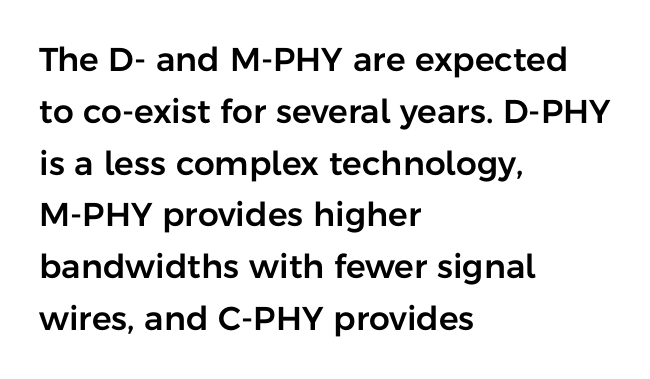
The image shows 33 px sans-serif type, upright; set left-aligned, normal line spacing (1.57x), normal letter spacing, not underlined; low stroke contrast and a medium x-height.
